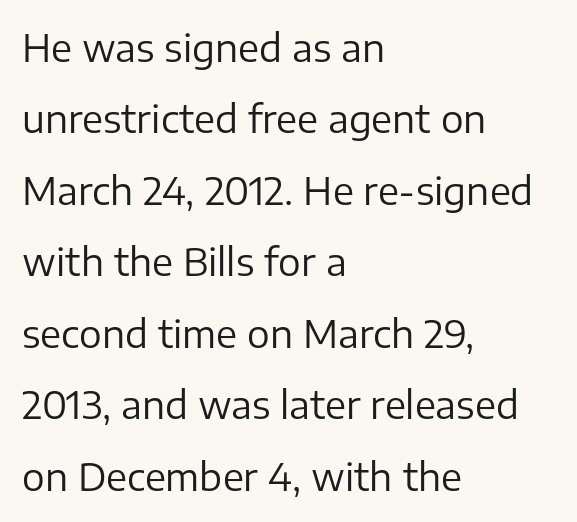
Q: Is the text bold? A: No.
Q: Is the text italic (slanted)? A: No, it is upright.
Q: Is the typeface a serif or a sans-serif typeface? A: Sans-serif.
Q: Is the text underlined? A: No.
Q: How is the paragraph aligned? A: Left-aligned.
Q: Is the spacing between letters normal or unusually wide? A: Normal.
Q: Width (condensed, normal, or wide)? A: Normal.
Q: Stroke contrast? A: Low.
Q: x-height? A: Medium.
Q: Monospaced? A: No.
